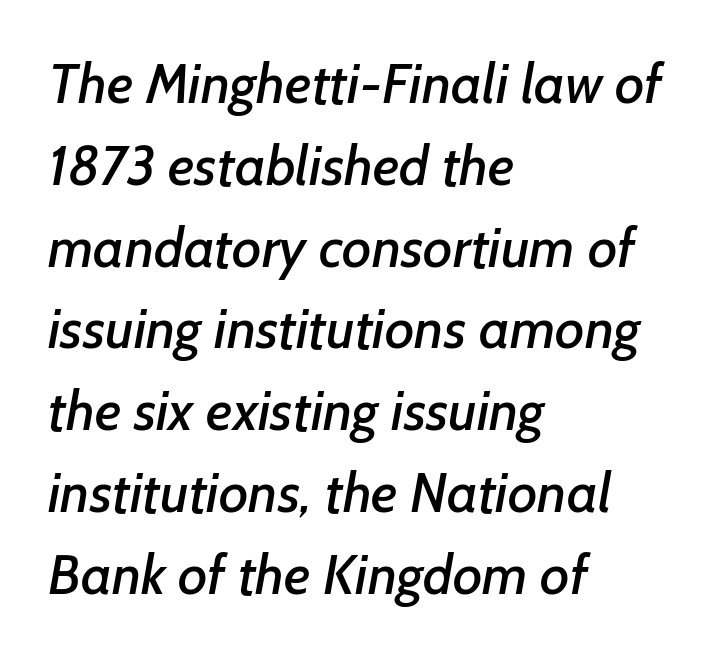
Letters rest on an invisible, unmarked baseline. In CSS terms this would be text-align: left. The line texture is even and compact thanks to regular tracking. To sum up the face: it is a sans, with no serifs. This sample has the flowing, uneven cadence of proportional lettering.
